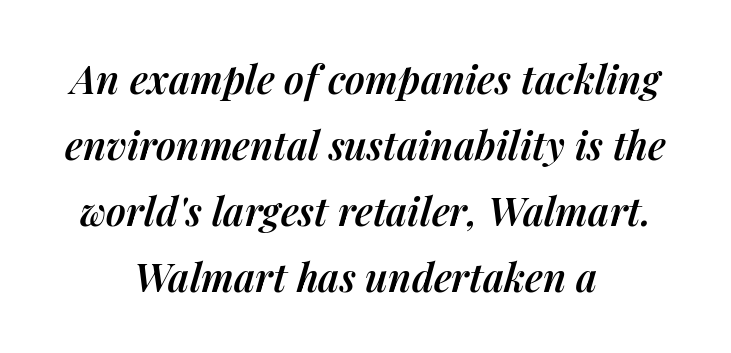
The image shows 39 px semibold type, italic (leaning right); set centered, normal line spacing (1.69x), normal letter spacing, not underlined; medium stroke contrast and a medium x-height.
